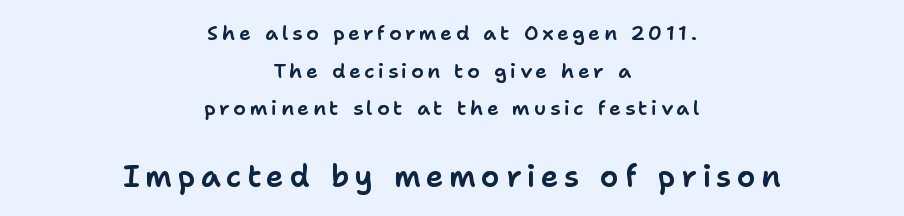
{"serif": "no", "italic": "no", "width": "normal", "stroke_contrast": "low", "x_height": "medium", "monospaced": "no", "underline": "no", "align": "center", "line_spacing_ratio": 1.88, "larger_block": "second", "size_ratio": 1.5, "glyph_px": 30}
